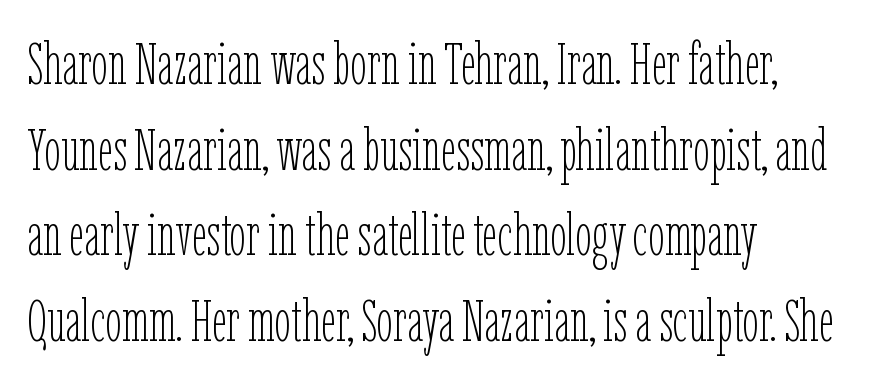
Descenders are the only things crossing below the line. Nothing unusual about the tracking: characters are spaced as the font intends. The lines are quadded left. This sample has the flowing, uneven cadence of proportional lettering. If you drew a line through each stem, it would be perfectly vertical. Stroke mass is kept to a normal reading level or below.
